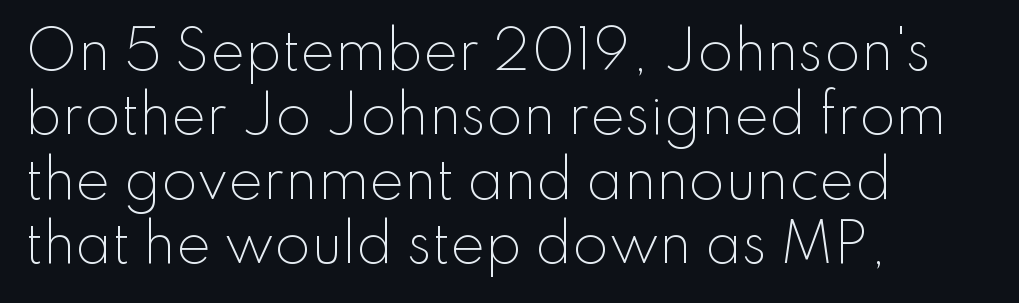
The image shows 52 px light sans-serif type, upright; set left-aligned, line spacing 1.24x, normal letter spacing, not underlined; low stroke contrast and a small x-height.
